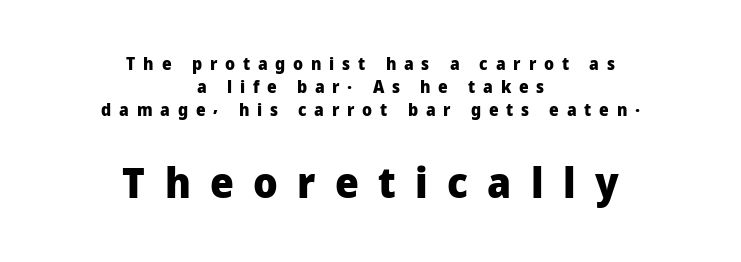
Q: Is the text bold? A: Yes.
Q: Is the text italic (slanted)? A: No, it is upright.
Q: Is the typeface a serif or a sans-serif typeface? A: Sans-serif.
Q: Is the text underlined? A: No.
Q: How is the paragraph aligned? A: Centered.
Q: Is the spacing between letters normal or unusually wide? A: Unusually wide.
Q: Is the spacing between lines tight, normal or loose? A: Normal.
Q: Which block of text is set in a larger size, the first (top) or the second (bottom)? A: The second (bottom) one.
Q: Width (condensed, normal, or wide)? A: Normal.
Q: Stroke contrast? A: Low.
Q: x-height? A: Medium.
Q: Monospaced? A: No.
